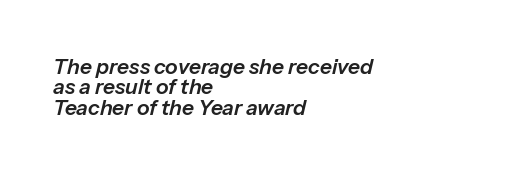
You could call the tracking neutral — neither tight nor loose. The axis of the letterforms is tilted away from vertical. The baseline area is clear. The lines in this sample share a left origin and differ only in where they stop. If you measured baseline to baseline, you'd find a short distance.
